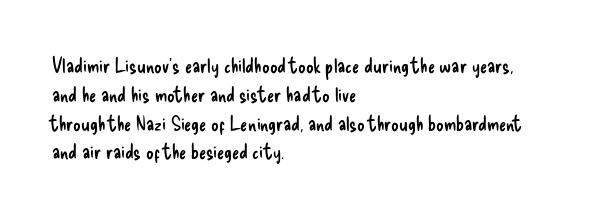
Each new line begins a customary step beneath the previous one. Stems here are at most as thick as an everyday book face. Words appear dense and cohesive because spacing is normal. Descenders hang freely into open space. The axis of the letterforms is exactly vertical.
